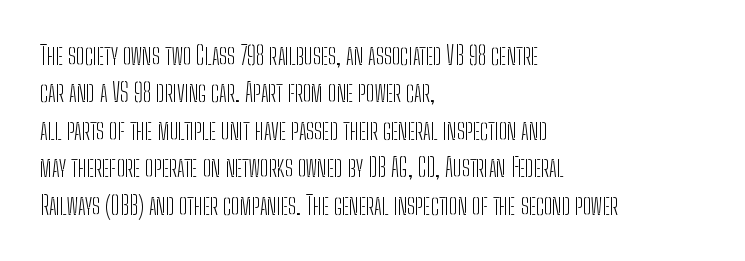
In CSS terms this would be text-align: left. Descenders are the only things crossing below the line. One glance says typical: line gaps are just what's usual. This is the regular roman posture of the typeface.
